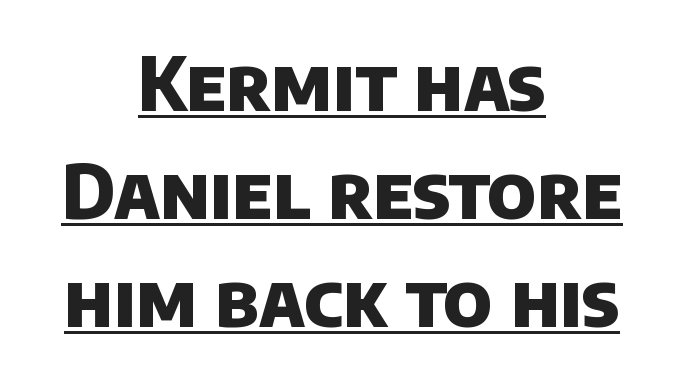
Every row of glyphs is offset so its center matches the block's center. One glance says typical: line gaps are just what's usual. Character widths vary here, with narrow letters taking less room than wide ones. Does a line run under the words? Yes, clearly. A full-strength bold gives these letters their thick strokes. Does the type have serifs? No, each stem ends abruptly.
